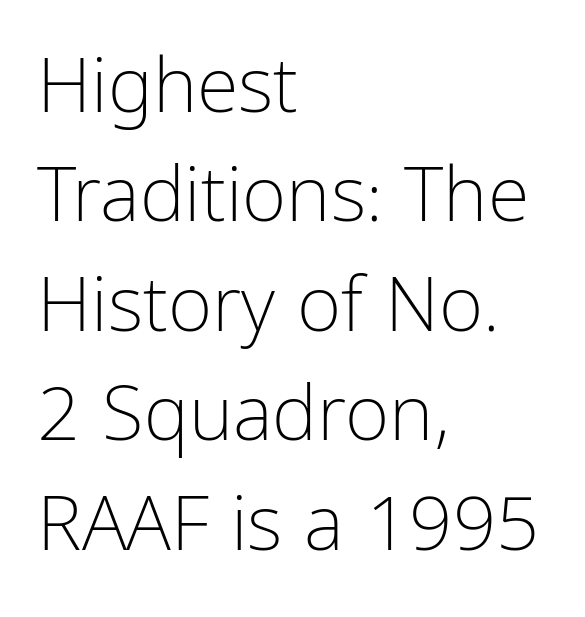
The image shows 76 px light, condensed sans-serif type, upright; set left-aligned, normal line spacing (1.44x), normal letter spacing, not underlined; low stroke contrast and a medium x-height.
